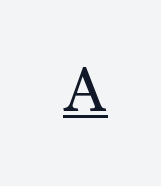
The lettering stays uniformly vertical, giving the passage a roman look. Is the letter spacing exaggerated? Yes — the characters are pushed far apart. Vertical stems look standard width or narrower in stroke. Does a line run under the words? Yes, clearly. Look at the bottom of the vertical strokes: they flare into serifs here.
